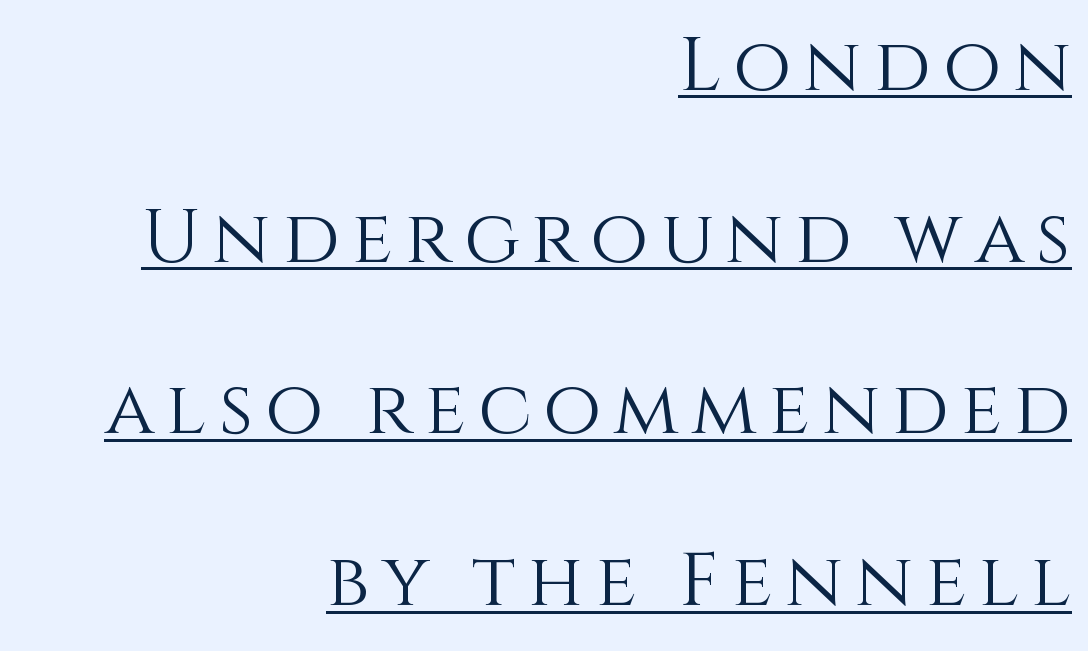
The text block is weighted toward the right margin, trailing off unevenly leftward. Quick note: underline on. Here the designer chose a conventional face with non-uniform glyph widths. Loosely led — the rows are spread out. Every stem runs plumb, perpendicular to the baseline.
